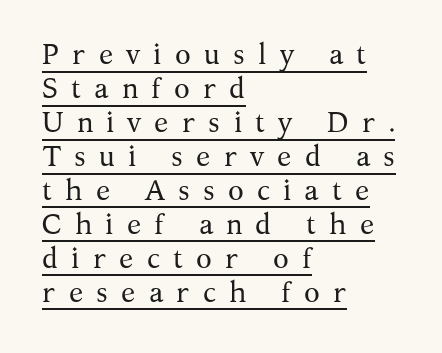
{"serif": "yes", "italic": "no", "bold": "no", "weight": "regular", "width": "normal", "stroke_contrast": "medium", "x_height": "medium", "monospaced": "no", "underline": "yes", "align": "left", "line_spacing_ratio": 1.17, "letter_spacing": "wide", "letter_spacing_em": 0.45, "glyph_px": 29}
